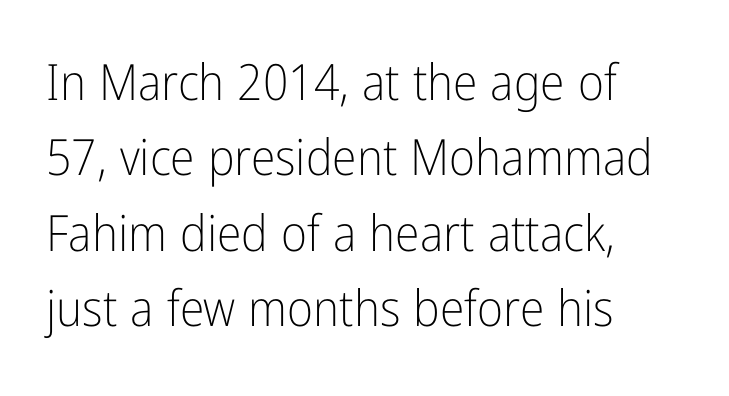
Q: Is the text bold? A: No.
Q: Is the text italic (slanted)? A: No, it is upright.
Q: Is the typeface a serif or a sans-serif typeface? A: Sans-serif.
Q: Is the text underlined? A: No.
Q: How is the paragraph aligned? A: Left-aligned.
Q: Is the spacing between letters normal or unusually wide? A: Normal.
Q: Is the spacing between lines tight, normal or loose? A: Normal.
Q: Width (condensed, normal, or wide)? A: Condensed.
Q: Stroke contrast? A: Low.
Q: x-height? A: Medium.
Q: Monospaced? A: No.
